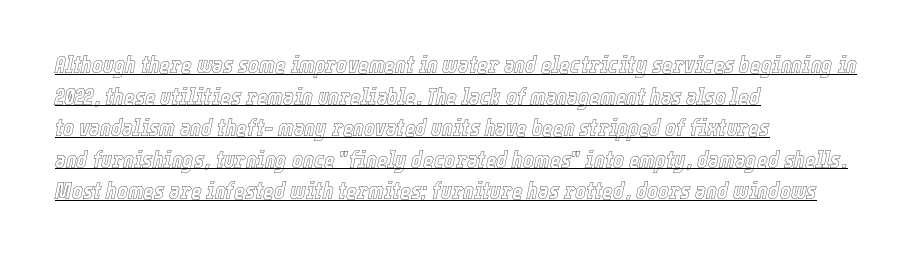
Rows of type keep a routine distance in the vertical direction. Students, observe the line beneath the letters — that is underlining. The glyphs look as if they've been sheared to an angle. Nothing unusual about the tracking: characters are spaced as the font intends. Layout note: lines flush left.
